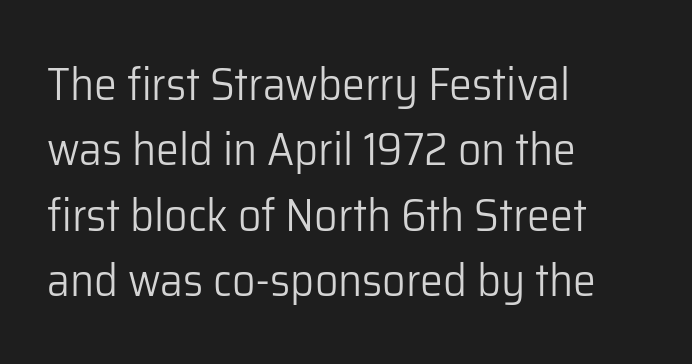
Q: Is the text bold? A: No.
Q: Is the text italic (slanted)? A: No, it is upright.
Q: Is the typeface a serif or a sans-serif typeface? A: Sans-serif.
Q: Is the text underlined? A: No.
Q: How is the paragraph aligned? A: Left-aligned.
Q: Is the spacing between letters normal or unusually wide? A: Normal.
Q: Is the spacing between lines tight, normal or loose? A: Normal.
Q: Width (condensed, normal, or wide)? A: Normal.
Q: Stroke contrast? A: Low.
Q: x-height? A: Medium.
Q: Monospaced? A: No.
